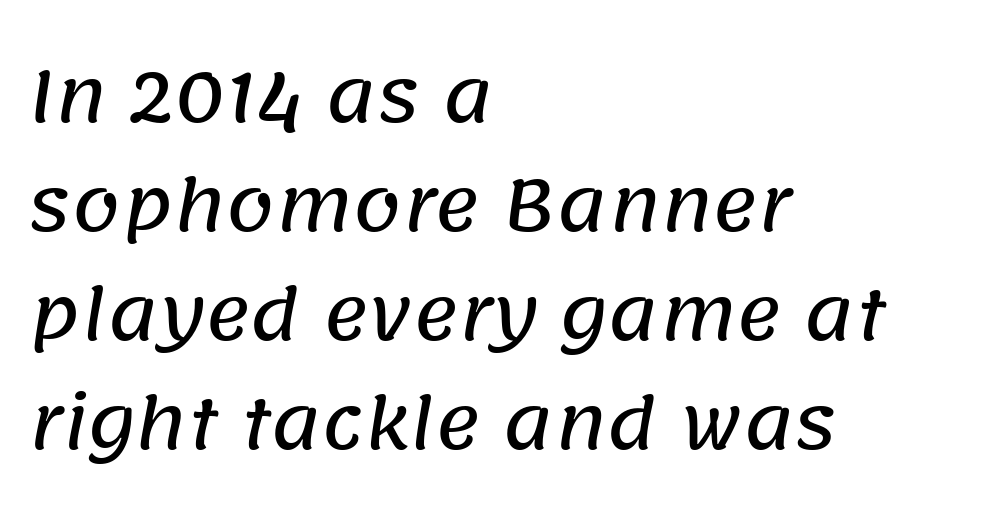
The image shows 69 px sans-serif type; set left-aligned, normal line spacing (1.58x), normal letter spacing, not underlined; low stroke contrast and a large x-height.
